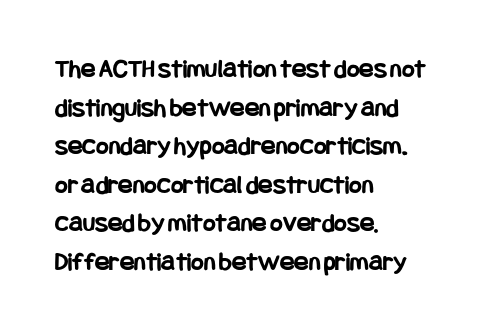
The glyphs are unaccompanied by any horizontal stroke below them. Alignment: flush left. Its strokes are broad and dark, the hallmark of bold type. Designer's note — italics off, roman on.
